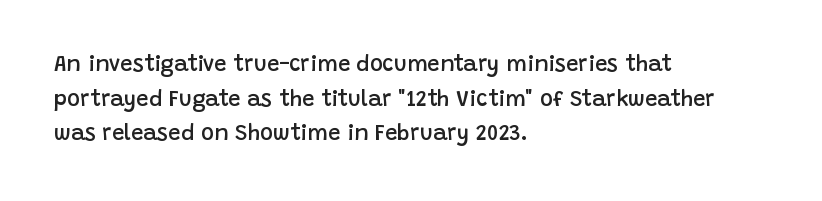
The image shows 22 px text type, upright; set left-aligned, normal line spacing (1.57x), normal letter spacing, not underlined.
